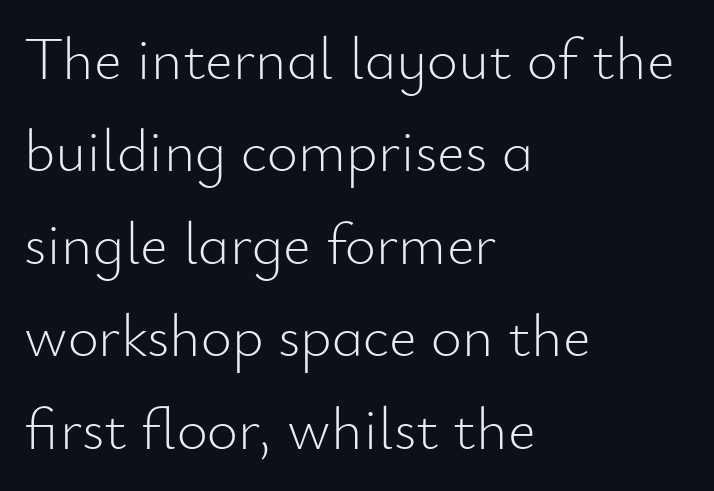
The image shows 60 px light sans-serif type, upright; set left-aligned, normal line spacing (1.54x), normal letter spacing, not underlined; low stroke contrast and a small x-height.
